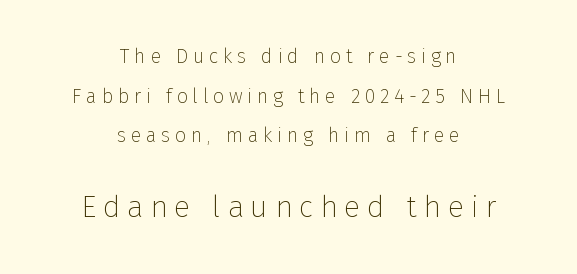
Q: Is the text bold? A: No.
Q: Is the text italic (slanted)? A: No, it is upright.
Q: Is the typeface a serif or a sans-serif typeface? A: Sans-serif.
Q: Is the text underlined? A: No.
Q: How is the paragraph aligned? A: Centered.
Q: Is the spacing between letters normal or unusually wide? A: Unusually wide.
Q: Is the spacing between lines tight, normal or loose? A: Loose.
Q: Which block of text is set in a larger size, the first (top) or the second (bottom)? A: The second (bottom) one.
Q: Width (condensed, normal, or wide)? A: Normal.
Q: Stroke contrast? A: Low.
Q: x-height? A: Medium.
Q: Monospaced? A: No.
